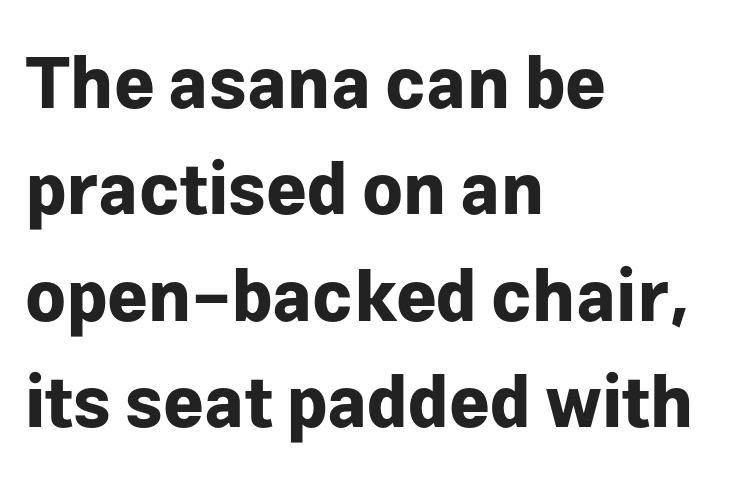
The image shows 70 px bold sans-serif type, upright; set left-aligned, normal line spacing (1.52x), normal letter spacing, not underlined; low stroke contrast and a medium x-height.
